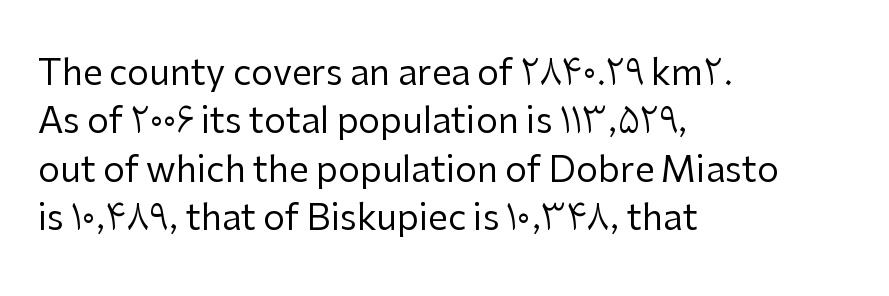
Each letter keeps its own natural width here, so spacing adapts to shape. The space beneath each line is pristine and unruled. Does extra space separate the letters? No, they use regular spacing. The axis of the letterforms is exactly vertical.
